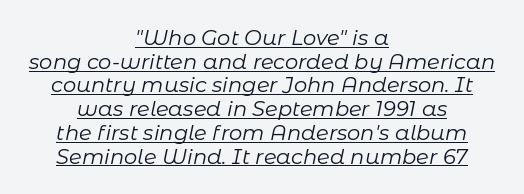
The image shows 21 px text type, italic (leaning right); set centered, tight line spacing (1.13x), normal letter spacing, underlined.
